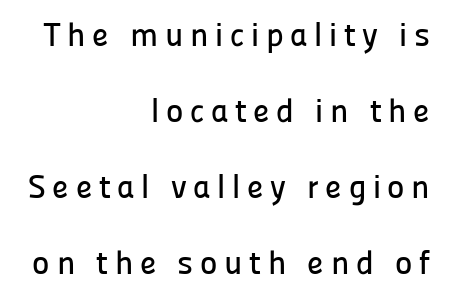
Q: Is the text italic (slanted)? A: No, it is upright.
Q: Is the typeface a serif or a sans-serif typeface? A: Sans-serif.
Q: Is the text underlined? A: No.
Q: How is the paragraph aligned? A: Right-aligned.
Q: Is the spacing between letters normal or unusually wide? A: Unusually wide.
Q: Is the spacing between lines tight, normal or loose? A: Loose.
Q: Width (condensed, normal, or wide)? A: Normal.
Q: Stroke contrast? A: Low.
Q: x-height? A: Medium.
Q: Monospaced? A: No.
